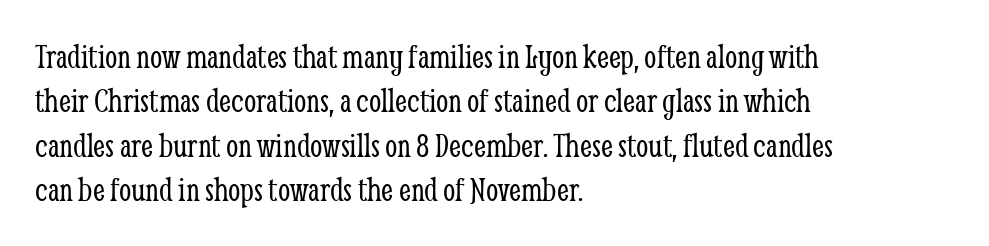
The image shows 35 px light, condensed serif type, upright; set left-aligned, normal line spacing (1.27x), normal letter spacing, not underlined; low stroke contrast and a medium x-height.
